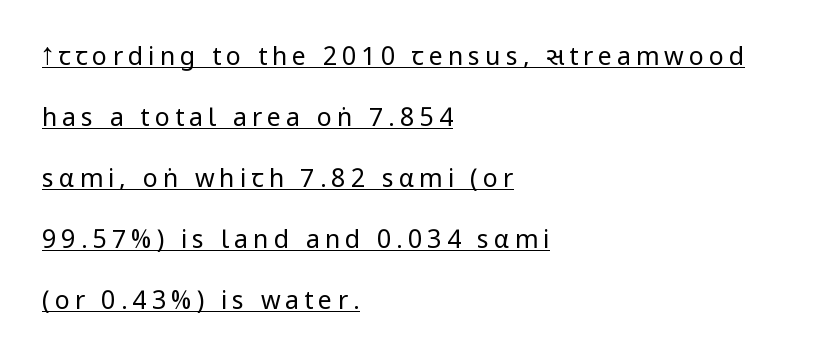
{"italic": "no", "bold": "no", "underline": "yes", "align": "left", "line_spacing": "loose", "line_spacing_ratio": 2.44, "letter_spacing": "wide", "letter_spacing_em": 0.2, "glyph_px": 25}
